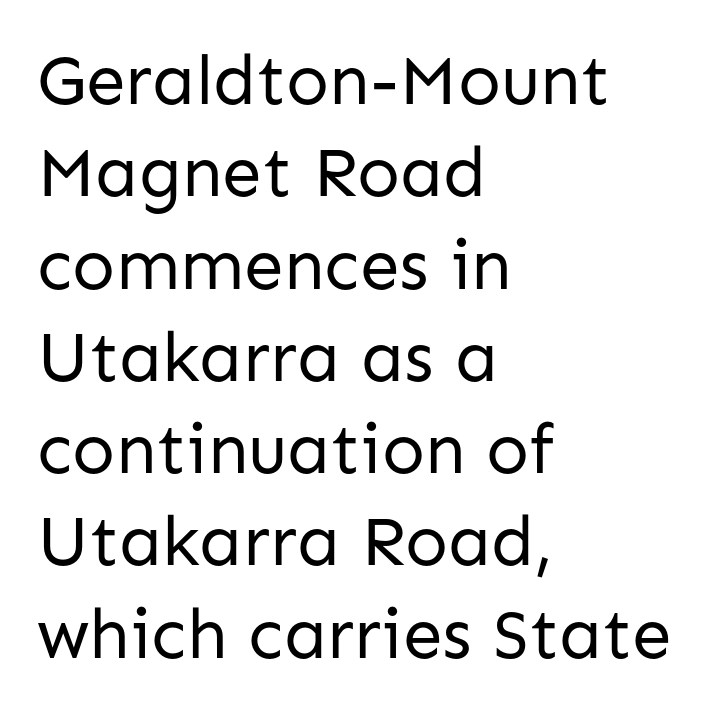
Letterform terminals end flat and unadorned throughout the passage. Tracking value appears to be zero — textbook default spacing. The designer left line spacing at the default. This sample has the flowing, uneven cadence of proportional lettering. The cut favours lightness, reaching ordinary text weight at its darkest.
